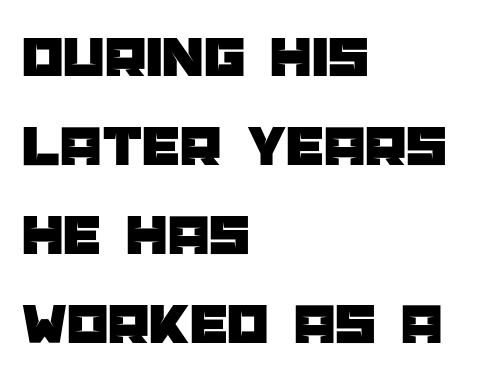
Quick note: interline space is typical. Each letter keeps its own natural width here, so spacing adapts to shape. Tracking here is standard; glyphs follow each other at the usual distance. The baseline area is clear. A typesetter would label this face a sans.
